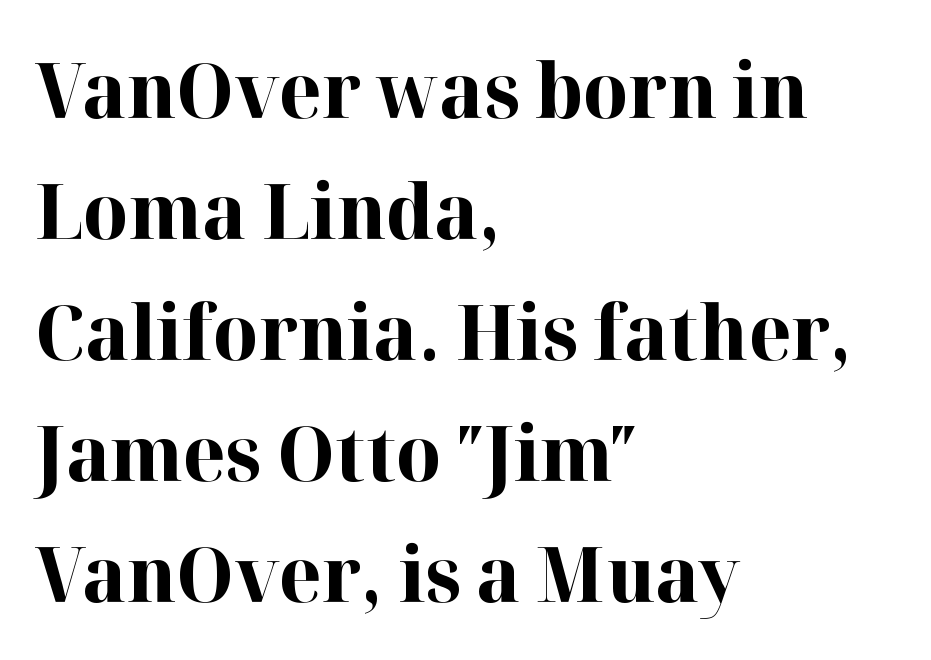
{"serif": "yes", "italic": "no", "bold": "yes", "weight": "bold", "width": "normal", "stroke_contrast": "high", "x_height": "medium", "monospaced": "no", "underline": "no", "align": "left", "line_spacing": "normal", "line_spacing_ratio": 1.57, "letter_spacing": "normal", "letter_spacing_em": 0.0, "glyph_px": 77}
